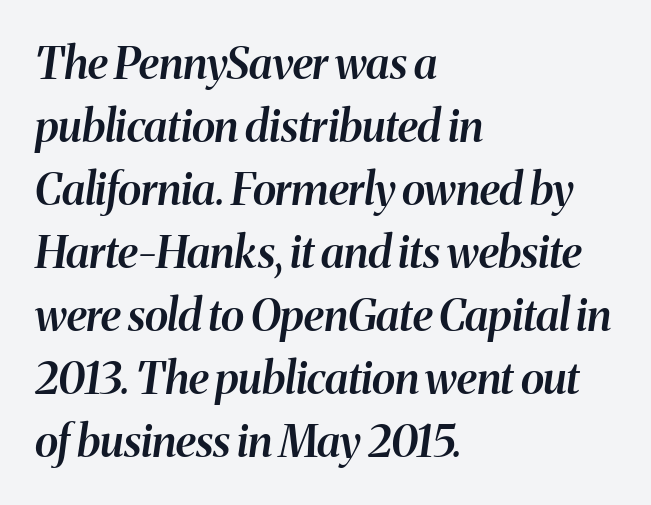
The image shows 44 px semibold type, italic (leaning right); set left-aligned, normal line spacing (1.43x), normal letter spacing, not underlined; medium stroke contrast and a medium x-height.
